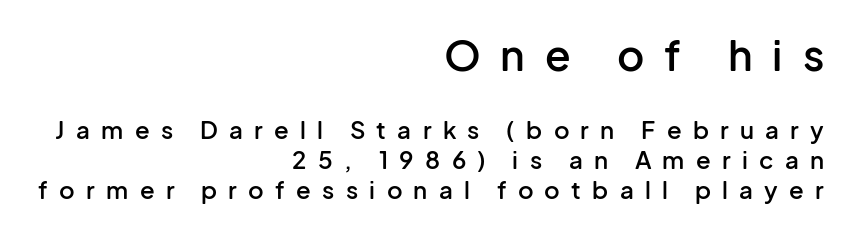
The image shows 42 px semibold sans-serif type, upright; set right-aligned, normal line spacing (1.26x), unusually wide letter spacing (+0.47 em), not underlined; the first (top) block is 1.75x larger; low stroke contrast and a medium x-height.
